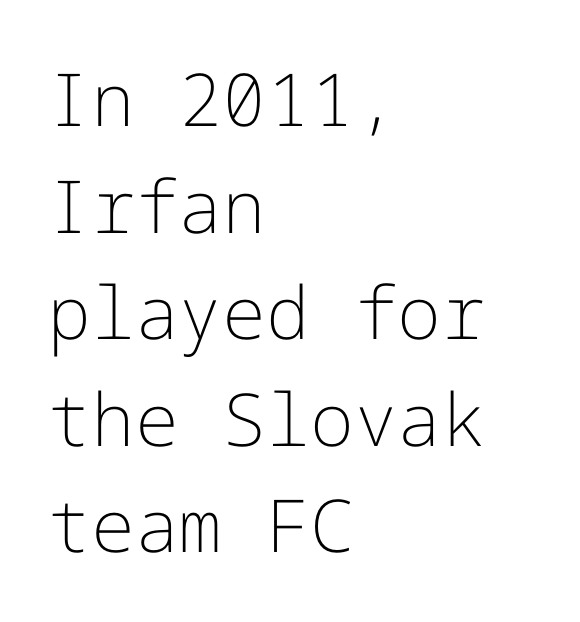
The typesetting does not lean heavy: it is not bold. Decoration check: the copy has no underline. Nope, no serifs anywhere on these letters. This sample uses an upright cut, with every glyph sitting square on the baseline. The lines sit at an ordinary, default distance from one another. Where is the straight margin? On the left.
